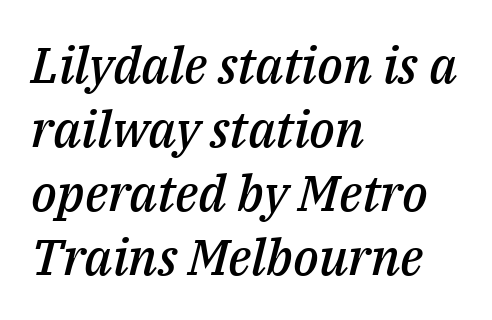
Q: Is the text bold? A: Semi-bold.
Q: Is the text italic (slanted)? A: Yes, it leans right by about 14 degrees.
Q: Is the text underlined? A: No.
Q: How is the paragraph aligned? A: Left-aligned.
Q: Is the spacing between letters normal or unusually wide? A: Normal.
Q: Is the spacing between lines tight, normal or loose? A: Normal.
Q: Width (condensed, normal, or wide)? A: Normal.
Q: Stroke contrast? A: Medium.
Q: x-height? A: Medium.
Q: Monospaced? A: No.
